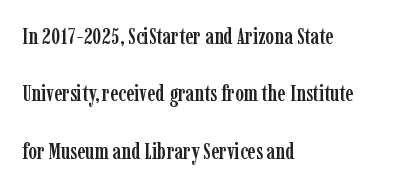
Q: Is the text italic (slanted)? A: No, it is upright.
Q: Is the text underlined? A: No.
Q: How is the paragraph aligned? A: Left-aligned.
Q: Is the spacing between letters normal or unusually wide? A: Normal.
Q: Is the spacing between lines tight, normal or loose? A: Loose.
